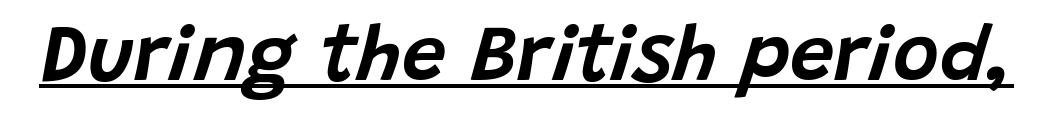
{"italic": "yes", "lean": "right", "slant_degrees": 15, "width": "normal", "stroke_contrast": "low", "x_height": "large", "monospaced": "no", "underline": "yes", "letter_spacing": "normal", "letter_spacing_em": 0.0, "glyph_px": 79}
